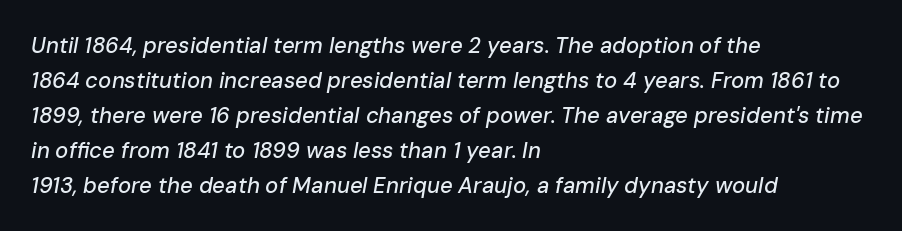
Q: Is the text italic (slanted)? A: Yes, it leans right by about 10 degrees.
Q: Is the text underlined? A: No.
Q: How is the paragraph aligned? A: Left-aligned.
Q: Is the spacing between letters normal or unusually wide? A: Normal.
Q: Is the spacing between lines tight, normal or loose? A: Normal.
